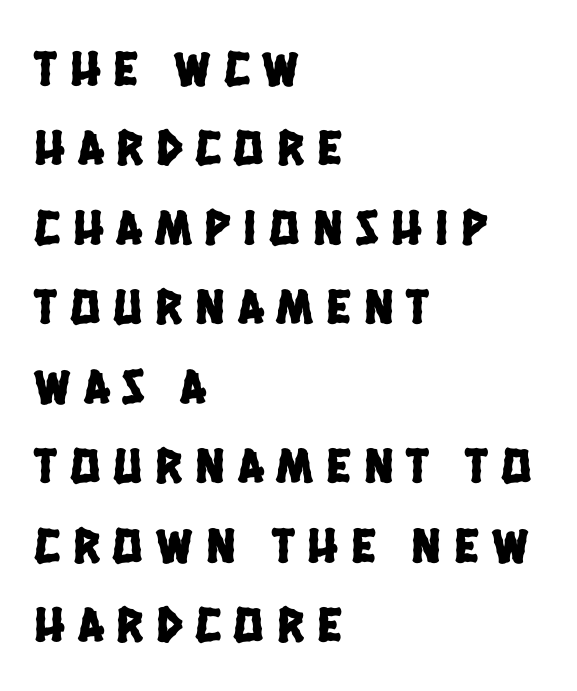
{"serif": "no", "width": "condensed", "stroke_contrast": "low", "x_height": "large", "monospaced": "no", "underline": "no", "align": "left", "line_spacing": "normal", "line_spacing_ratio": 1.59, "letter_spacing": "wide", "letter_spacing_em": 0.26, "glyph_px": 50}
